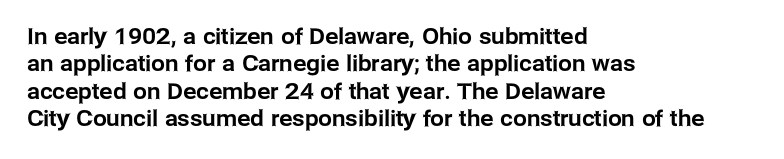
The lines are quadded left. Bare-footed words on every line. Notice how the stems are strictly vertical — no italics here. The gaps between neighbouring characters are ordinary and unremarkable.
